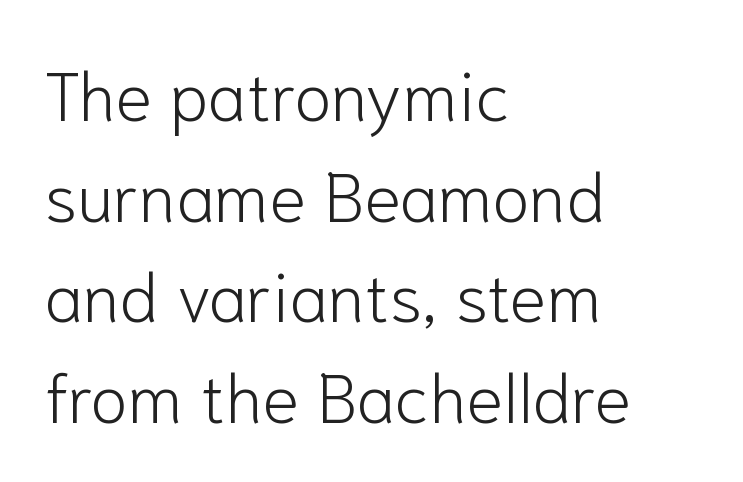
{"serif": "no", "italic": "no", "bold": "no", "weight": "light", "width": "normal", "stroke_contrast": "low", "x_height": "medium", "monospaced": "no", "underline": "no", "align": "left", "line_spacing": "normal", "line_spacing_ratio": 1.46, "letter_spacing": "normal", "letter_spacing_em": 0.0, "glyph_px": 69}
